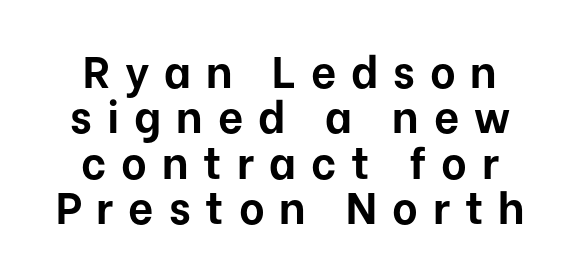
What kind of face is this? One without serifs — a sans. Spacing between characters has been opened up far beyond the box default. Do the characters align in a grid? No, the font is proportional. Anything drawn beneath the words? Only blank space.
